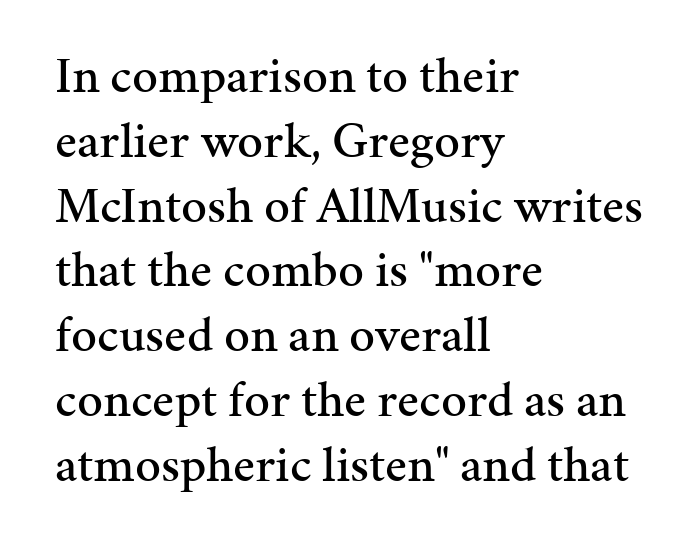
A bare baseline throughout the passage. The characters display serif detailing at their extremities. Does extra space separate the letters? No, they use regular spacing. Baseline-to-baseline distance is the conventional proportion of letter height. The paragraph shown leans on its left margin.
